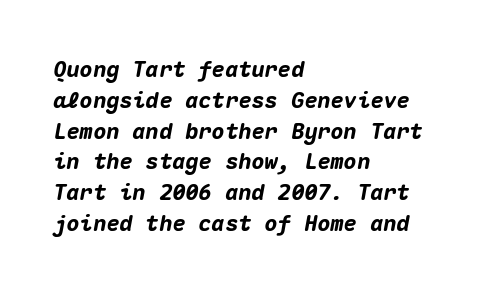
{"italic": "yes", "lean": "right", "slant_degrees": 10, "bold": "yes", "underline": "no", "align": "left", "line_spacing": "normal", "line_spacing_ratio": 1.4, "letter_spacing": "normal", "letter_spacing_em": 0.0, "glyph_px": 22}
